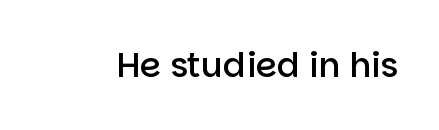
The zone under the glyphs is completely vacant. You could not count columns in this text — the font is proportionally spaced. I'd describe the lettering as semibold — firm but not a full bold. The line texture is even and compact thanks to regular tracking. Serifs: no, the terminals of the letterforms are clean.
